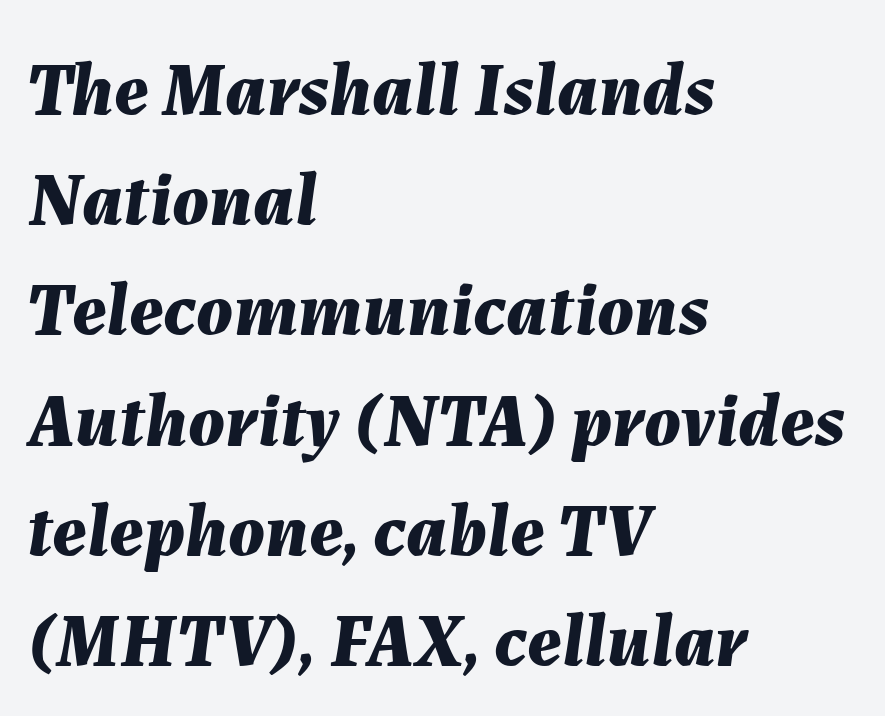
{"italic": "yes", "lean": "right", "slant_degrees": 7, "bold": "yes", "weight": "bold", "width": "normal", "stroke_contrast": "medium", "x_height": "medium", "monospaced": "no", "underline": "no", "align": "left", "line_spacing": "normal", "line_spacing_ratio": 1.45, "letter_spacing": "normal", "letter_spacing_em": 0.0, "glyph_px": 76}
